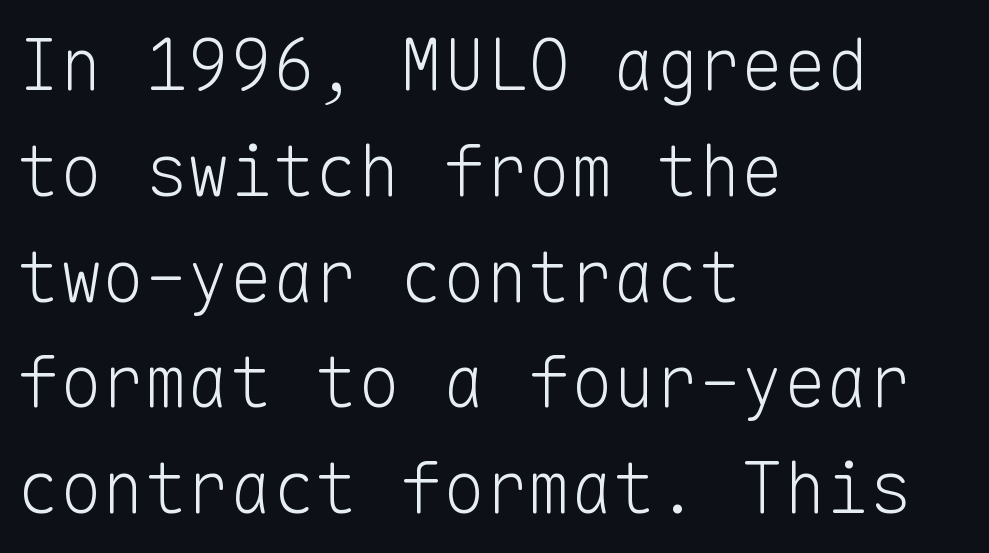
{"serif": "no", "italic": "no", "bold": "no", "weight": "light", "width": "normal", "stroke_contrast": "low", "x_height": "medium", "monospaced": "yes", "underline": "no", "align": "left", "line_spacing": "normal", "line_spacing_ratio": 1.49, "letter_spacing": "normal", "letter_spacing_em": 0.0, "glyph_px": 71}
